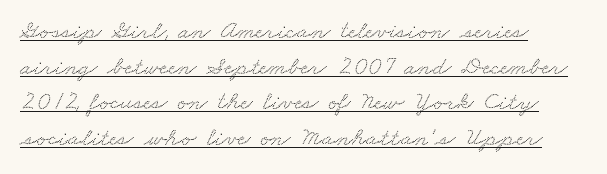
Q: Is the text underlined? A: Yes.
Q: How is the paragraph aligned? A: Left-aligned.
Q: Is the spacing between letters normal or unusually wide? A: Normal.
Q: Is the spacing between lines tight, normal or loose? A: Normal.
